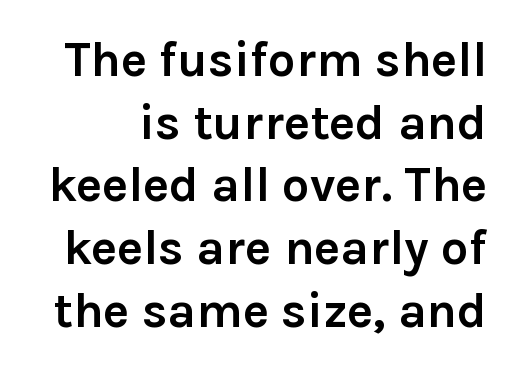
This sample uses a sans-serif face. In terms of letterspacing, this is plain default setting. Summary of vertical rhythm: regular, with standard interline spacing. Italic: no, the glyphs are upright roman. Bare-footed words on every line.
